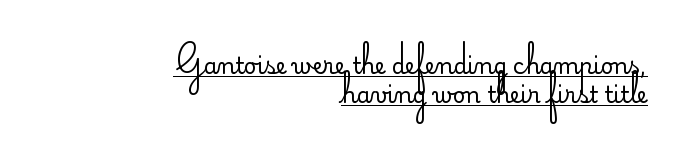
Q: Is the text bold? A: No.
Q: Is the text italic (slanted)? A: No, it is upright.
Q: Is the text underlined? A: Yes.
Q: How is the paragraph aligned? A: Right-aligned.
Q: Is the spacing between letters normal or unusually wide? A: Normal.
Q: Is the spacing between lines tight, normal or loose? A: Normal.
